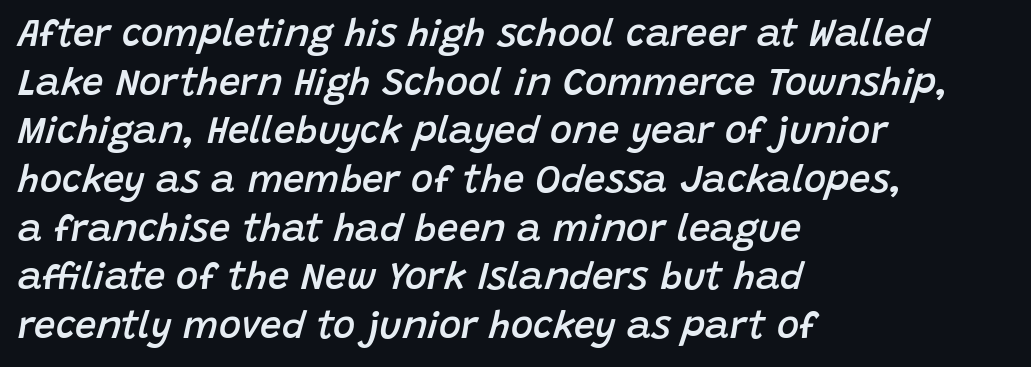
Descenders are the only things crossing below the line. This is the in-between weight designers call semibold or demi. Note the varied advance widths — an 'i' is clearly narrower than an 'm'. Compared with typical body copy, the letter spacing here is the same. Reading down the block, your eye returns to a fixed left position each line.
